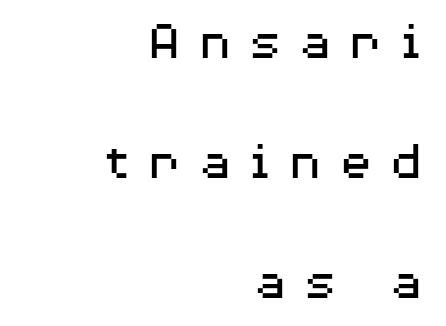
The image shows 56 px regular-weight, wide sans-serif type, upright; set right-aligned, loose line spacing (2.14x), unusually wide letter spacing (+0.29 em), not underlined; medium stroke contrast and a medium x-height.
